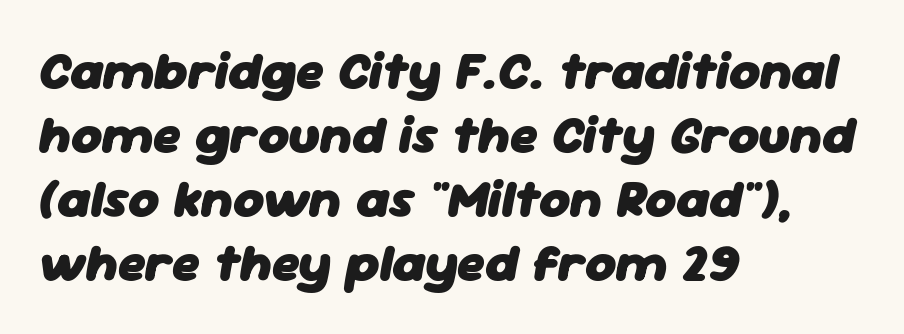
The image shows 53 px heavy type, italic (leaning right); set left-aligned, line spacing 1.21x, normal letter spacing, not underlined; low stroke contrast and a medium x-height.
